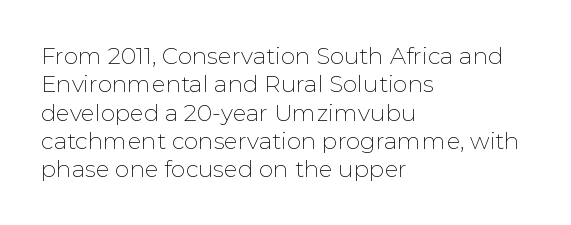
Q: Is the text bold? A: No.
Q: Is the text italic (slanted)? A: No, it is upright.
Q: Is the text underlined? A: No.
Q: How is the paragraph aligned? A: Left-aligned.
Q: Is the spacing between letters normal or unusually wide? A: Normal.
